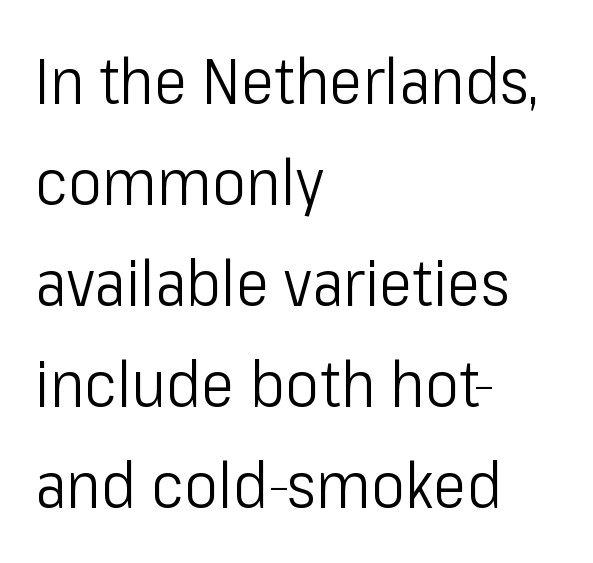
The image shows 64 px light, condensed sans-serif type, upright; set left-aligned, normal line spacing (1.58x), normal letter spacing, not underlined; low stroke contrast and a medium x-height.
